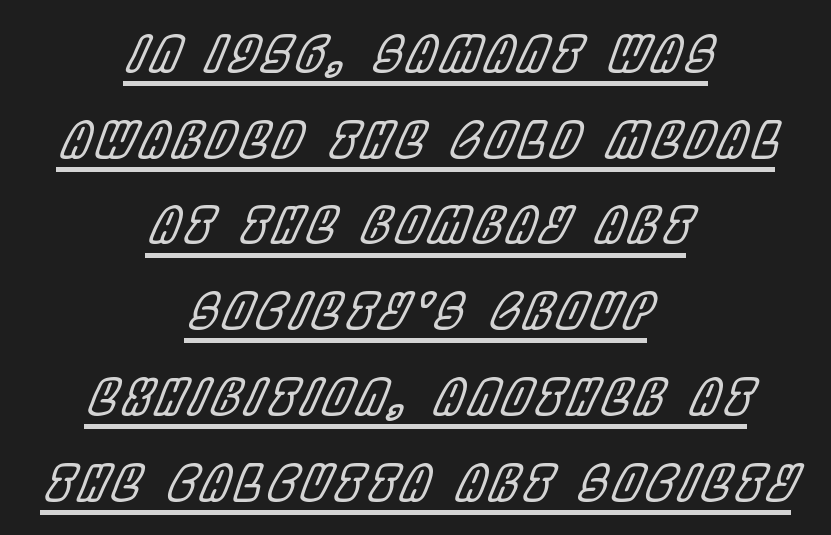
{"italic": "yes", "lean": "right", "slant_degrees": 22, "width": "condensed", "x_height": "large", "monospaced": "no", "underline": "yes", "align": "center", "line_spacing_ratio": 1.75, "glyph_px": 49}
